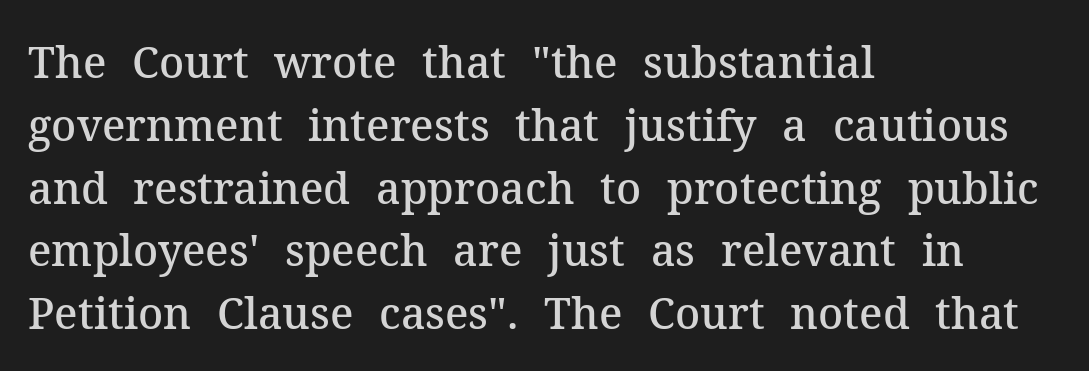
{"serif": "yes", "italic": "no", "bold": "semi", "weight": "semibold", "width": "normal", "stroke_contrast": "medium", "x_height": "medium", "monospaced": "no", "underline": "no", "align": "left", "line_spacing": "normal", "line_spacing_ratio": 1.46, "letter_spacing": "normal", "letter_spacing_em": 0.0, "glyph_px": 43}
